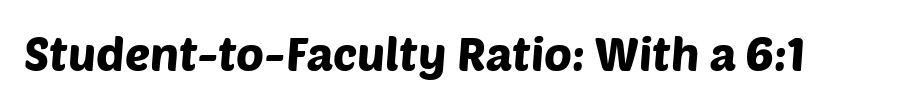
The image shows 47 px sans-serif type; set normal letter spacing, not underlined; low stroke contrast and a large x-height.
